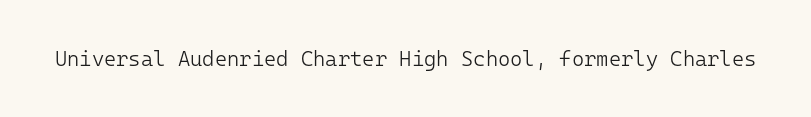
{"italic": "no", "bold": "no", "underline": "no", "letter_spacing": "normal", "letter_spacing_em": 0.0, "glyph_px": 21}
